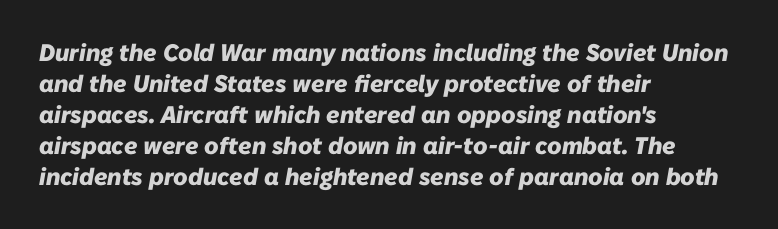
The image shows 24 px bold type, italic (leaning right); set left-aligned, normal line spacing (1.29x), normal letter spacing, not underlined.
